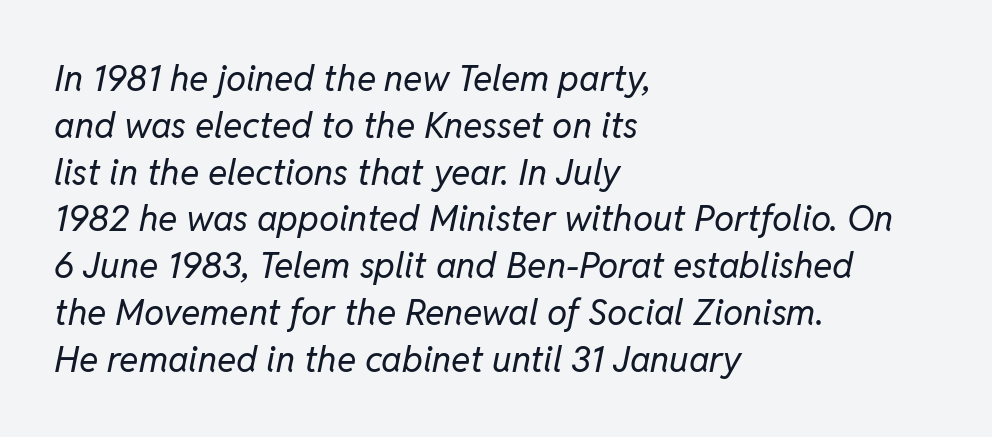
{"italic": "yes", "lean": "right", "slant_degrees": 11, "bold": "no", "weight": "regular", "width": "normal", "stroke_contrast": "low", "x_height": "medium", "monospaced": "no", "underline": "no", "align": "left", "line_spacing": "normal", "line_spacing_ratio": 1.3, "letter_spacing": "normal", "letter_spacing_em": 0.0, "glyph_px": 36}
